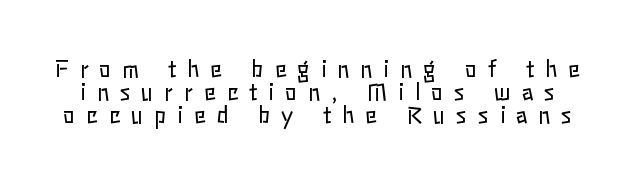
{"italic": "no", "bold": "no", "underline": "no", "line_spacing": "tight", "line_spacing_ratio": 1.05, "letter_spacing": "wide", "letter_spacing_em": 0.5, "glyph_px": 22}
